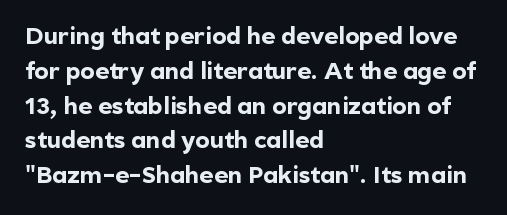
Q: Is the text bold? A: Yes.
Q: Is the text italic (slanted)? A: No, it is upright.
Q: Is the text underlined? A: No.
Q: How is the paragraph aligned? A: Left-aligned.
Q: Is the spacing between letters normal or unusually wide? A: Normal.
Q: Is the spacing between lines tight, normal or loose? A: Normal.
